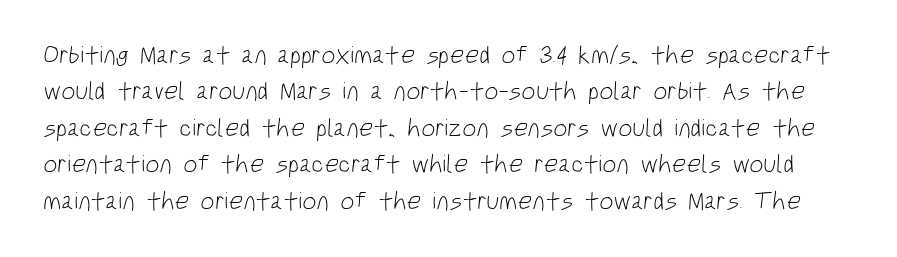
{"bold": "no", "underline": "no", "line_spacing": "normal", "line_spacing_ratio": 1.46, "letter_spacing": "normal", "letter_spacing_em": 0.0, "glyph_px": 25}
